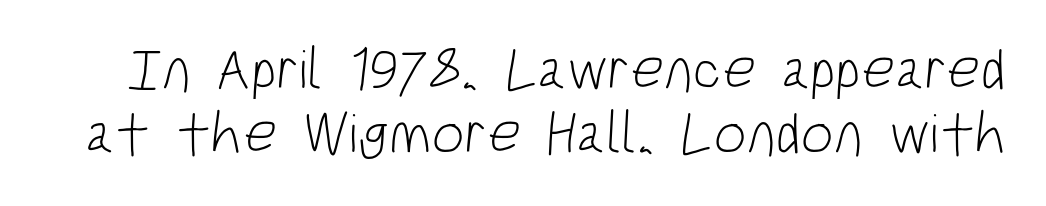
Q: Is the text bold? A: No.
Q: Is the typeface a serif or a sans-serif typeface? A: Sans-serif.
Q: Is the text underlined? A: No.
Q: Is the spacing between letters normal or unusually wide? A: Normal.
Q: Is the spacing between lines tight, normal or loose? A: Tight.
Q: Width (condensed, normal, or wide)? A: Condensed.
Q: Stroke contrast? A: Low.
Q: x-height? A: Large.
Q: Monospaced? A: No.
